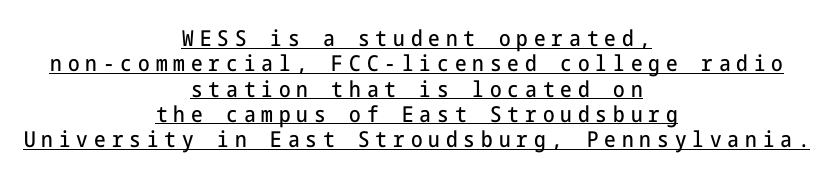
{"italic": "no", "underline": "yes", "align": "center", "line_spacing": "tight", "line_spacing_ratio": 1.15, "letter_spacing": "wide", "letter_spacing_em": 0.27, "glyph_px": 22}
